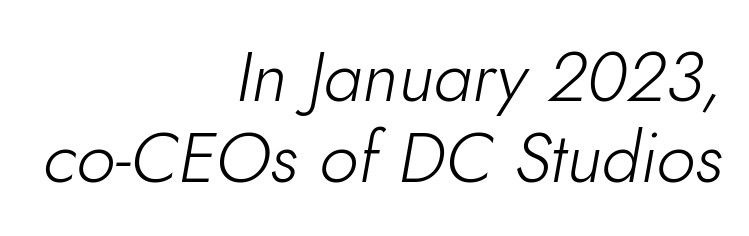
Spacing between characters is what you'd get straight out of the box. Compared with a flush-left layout, this one pins lines to the opposite, right side. Stroke thickness stays within the range of a standard reading face or lighter. Think of a printed novel: that variable character pitch is what you see here. The glyphs look as if they've been sheared to an angle. The space beneath each line is pristine and unruled.
